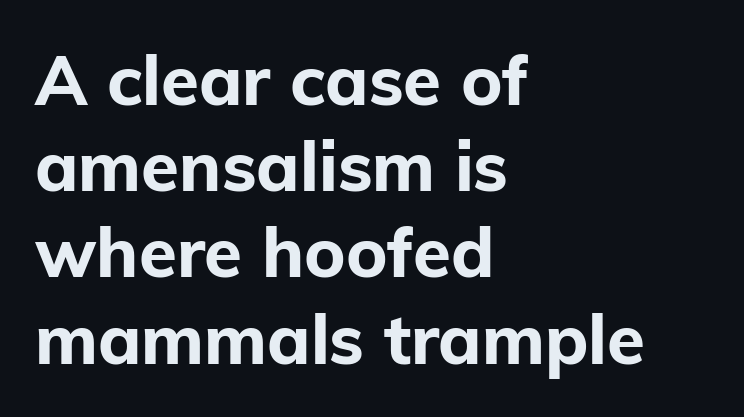
Q: Is the text bold? A: Yes.
Q: Is the text italic (slanted)? A: No, it is upright.
Q: Is the typeface a serif or a sans-serif typeface? A: Sans-serif.
Q: Is the text underlined? A: No.
Q: How is the paragraph aligned? A: Left-aligned.
Q: Is the spacing between letters normal or unusually wide? A: Normal.
Q: Is the spacing between lines tight, normal or loose? A: Normal.
Q: Width (condensed, normal, or wide)? A: Normal.
Q: Stroke contrast? A: Low.
Q: x-height? A: Medium.
Q: Monospaced? A: No.
